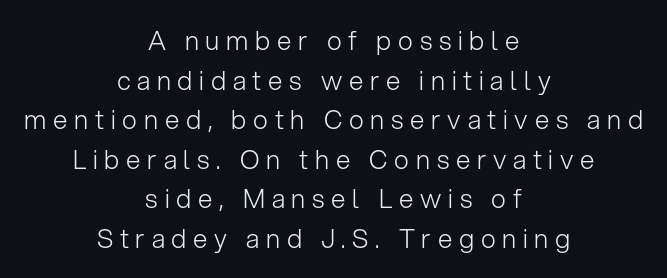
Q: Is the text bold? A: No.
Q: Is the text italic (slanted)? A: No, it is upright.
Q: Is the text underlined? A: No.
Q: How is the paragraph aligned? A: Centered.
Q: Is the spacing between letters normal or unusually wide? A: Unusually wide.
Q: Is the spacing between lines tight, normal or loose? A: Normal.
